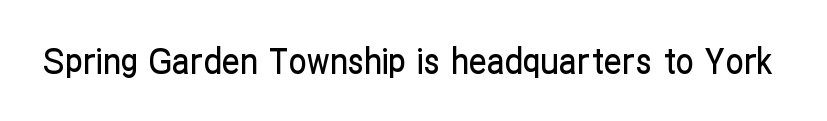
Q: Is the text italic (slanted)? A: No, it is upright.
Q: Is the typeface a serif or a sans-serif typeface? A: Sans-serif.
Q: Is the text underlined? A: No.
Q: Is the spacing between letters normal or unusually wide? A: Normal.
Q: Width (condensed, normal, or wide)? A: Condensed.
Q: Stroke contrast? A: Low.
Q: x-height? A: Medium.
Q: Monospaced? A: No.
